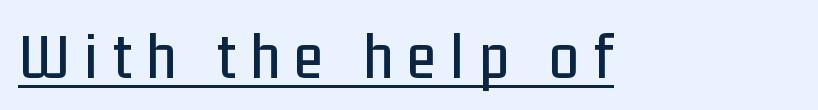
{"serif": "no", "italic": "no", "width": "condensed", "stroke_contrast": "low", "x_height": "medium", "monospaced": "no", "underline": "yes", "letter_spacing": "wide", "letter_spacing_em": 0.21, "glyph_px": 67}
